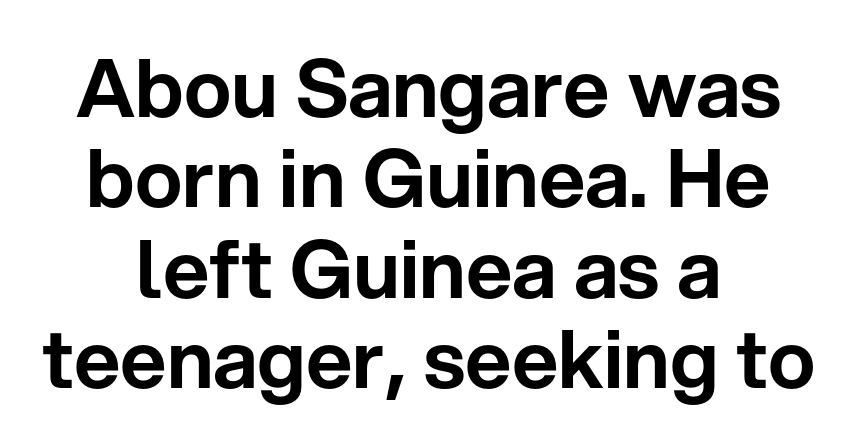
{"serif": "no", "italic": "no", "width": "normal", "stroke_contrast": "low", "x_height": "medium", "monospaced": "no", "underline": "no", "align": "center", "line_spacing": "tight", "line_spacing_ratio": 1.13, "letter_spacing": "normal", "letter_spacing_em": 0.0, "glyph_px": 80}
